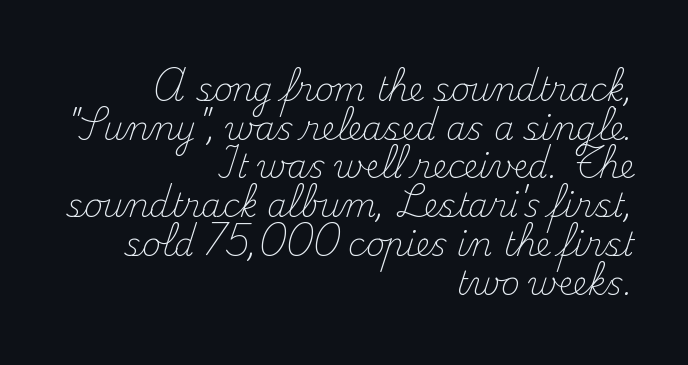
The image shows 32 px light serif type; set right-aligned, line spacing 1.21x, normal letter spacing, not underlined; medium stroke contrast and a small x-height.
